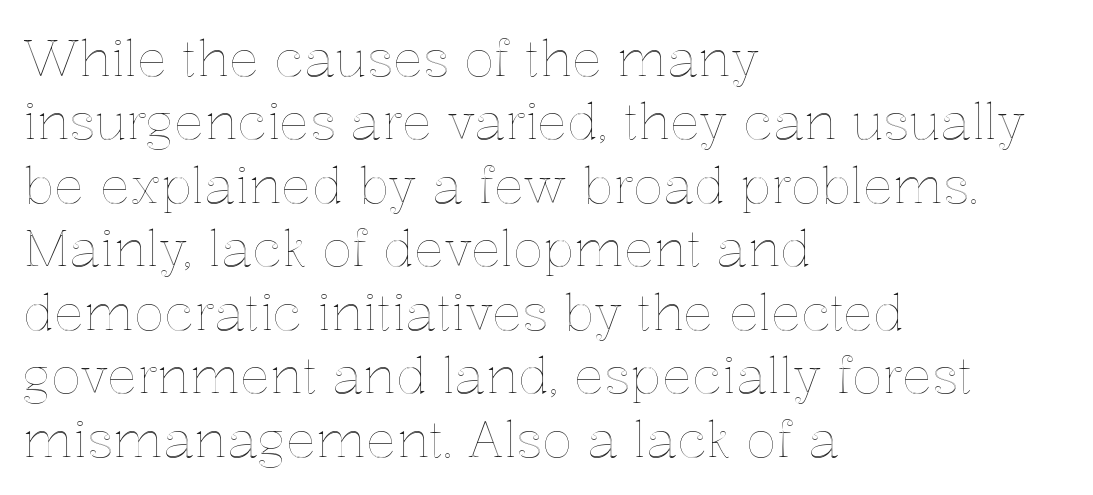
{"italic": "no", "width": "normal", "x_height": "medium", "monospaced": "no", "underline": "no", "align": "left", "line_spacing": "normal", "line_spacing_ratio": 1.27, "letter_spacing": "normal", "letter_spacing_em": 0.0, "glyph_px": 50}
